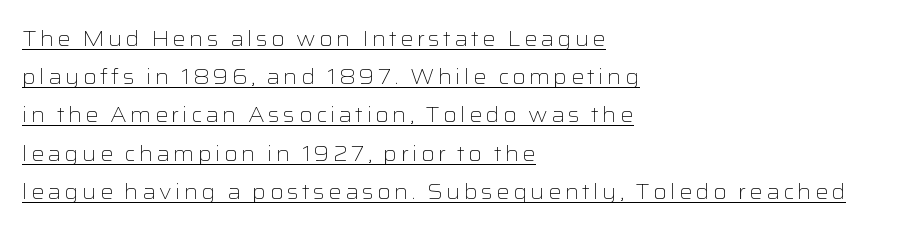
The image shows 21 px text type, upright; set left-aligned, line spacing 1.82x, underlined.
